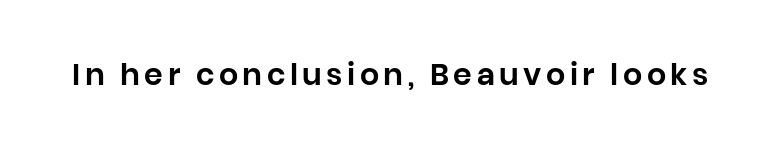
{"serif": "no", "italic": "no", "width": "normal", "stroke_contrast": "low", "x_height": "large", "monospaced": "no", "underline": "no", "glyph_px": 30}
